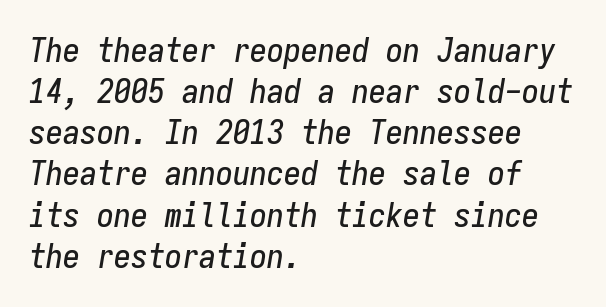
The image shows 34 px condensed type, italic (leaning right), monospaced; set left-aligned, line spacing 1.21x, normal letter spacing, not underlined; low stroke contrast and a medium x-height.
